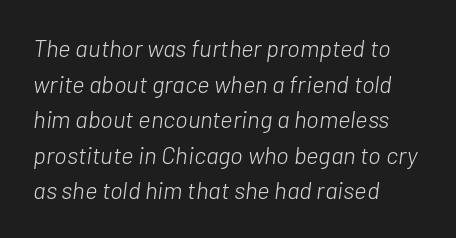
Decoration check: the copy has no underline. Nothing heavy about these letters — not bold at all. The paragraph has a hard left edge and a soft right edge. Inter-character spacing is left at the font's built-in metrics. Slant detected: the letters are inclined.
